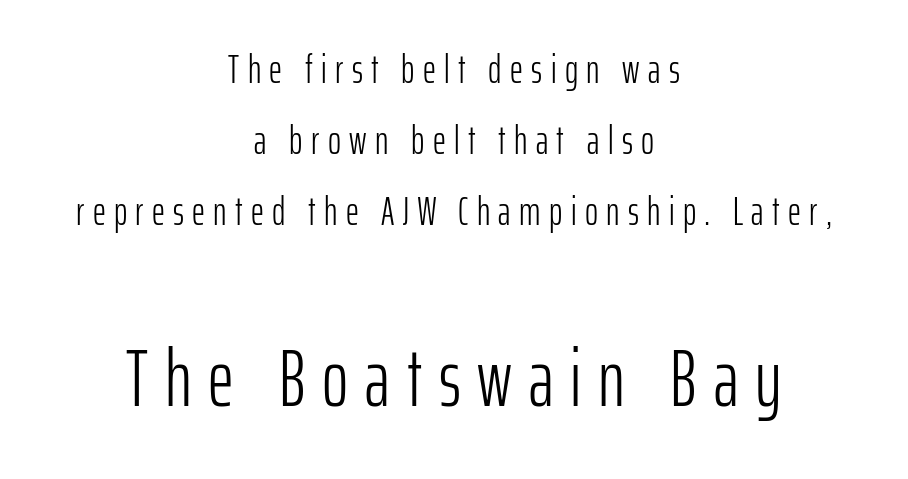
The rendering enlarges the type as you move from the upper chunk to the lower. Students, note that the glyphs here are deliberately spaced far apart. You could not count columns in this text — the font is proportionally spaced. If you folded the block vertically in half, each line would mirror itself in length. The typeface has the unassuming heft of standard copy or less.
